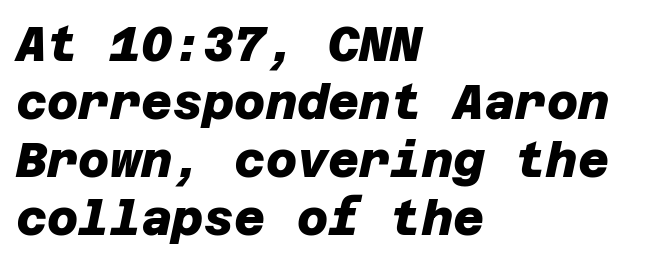
The image shows 48 px heavy sans-serif type; set left-aligned, line spacing 1.21x, normal letter spacing, not underlined; low stroke contrast and a large x-height.
